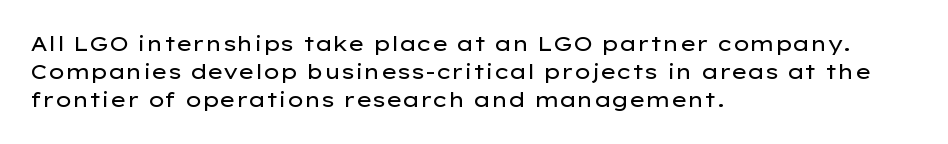
Q: Is the text bold? A: No.
Q: Is the text italic (slanted)? A: No, it is upright.
Q: Is the text underlined? A: No.
Q: How is the paragraph aligned? A: Left-aligned.
Q: Is the spacing between letters normal or unusually wide? A: Normal.
Q: Is the spacing between lines tight, normal or loose? A: Normal.
